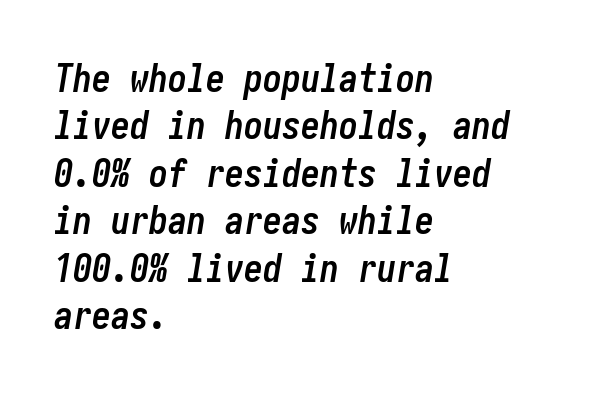
{"italic": "yes", "lean": "right", "slant_degrees": 10, "bold": "yes", "weight": "semibold", "width": "condensed", "stroke_contrast": "low", "x_height": "medium", "underline": "no", "align": "left", "line_spacing": "normal", "line_spacing_ratio": 1.25, "letter_spacing": "normal", "letter_spacing_em": 0.0, "glyph_px": 38}
